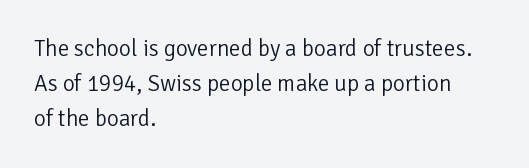
A typesetter would call this leading conventional body-copy spacing. Casual observation: everything's shoved over to the left. Counters stay open thanks to moderate or lighter strokes. The lettering stays uniformly vertical, giving the passage a roman look. No extra tracking has been applied to these lines. The gap between lines stays unmarked.
